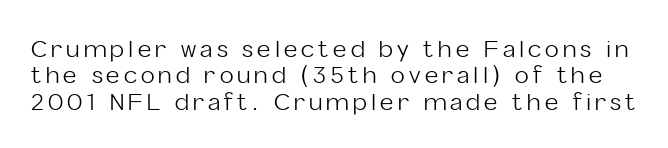
{"italic": "no", "bold": "no", "underline": "no", "line_spacing": "tight", "line_spacing_ratio": 1.15, "glyph_px": 23}
